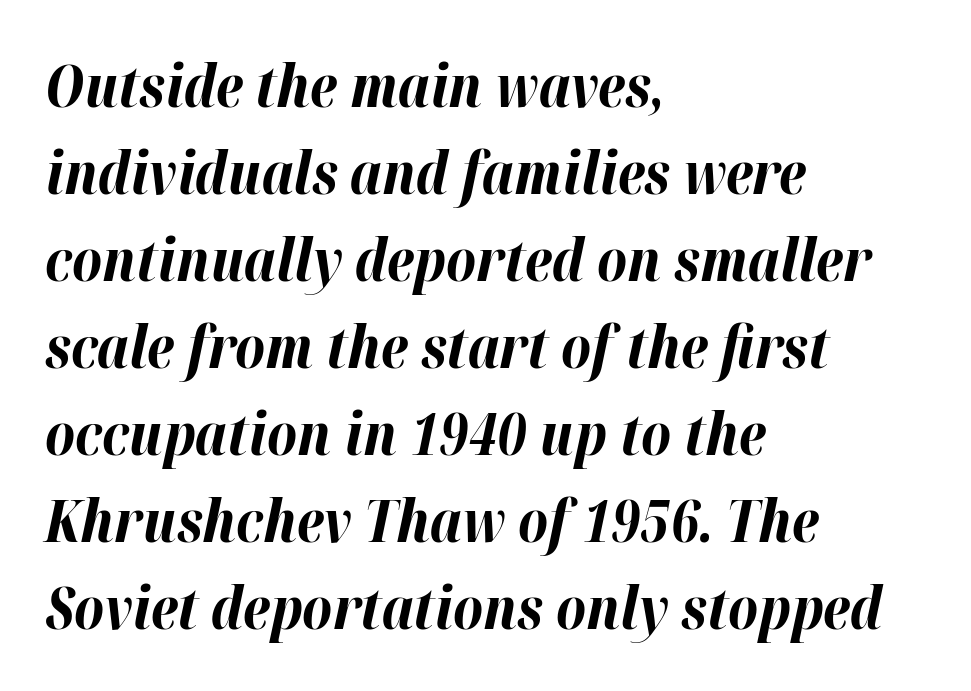
{"italic": "yes", "lean": "right", "slant_degrees": 12, "bold": "yes", "weight": "bold", "width": "normal", "stroke_contrast": "high", "x_height": "medium", "monospaced": "no", "underline": "no", "align": "left", "line_spacing": "normal", "line_spacing_ratio": 1.5, "letter_spacing": "normal", "letter_spacing_em": 0.0, "glyph_px": 58}
